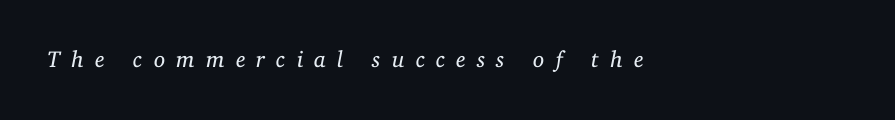
{"italic": "yes", "lean": "right", "slant_degrees": 11, "bold": "no", "underline": "no", "align": "left", "letter_spacing": "wide", "letter_spacing_em": 0.48, "glyph_px": 23}
